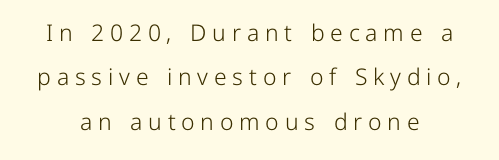
Q: Is the text bold? A: No.
Q: Is the text italic (slanted)? A: No, it is upright.
Q: Is the text underlined? A: No.
Q: How is the paragraph aligned? A: Centered.
Q: Is the spacing between letters normal or unusually wide? A: Unusually wide.
Q: Is the spacing between lines tight, normal or loose? A: Loose.
